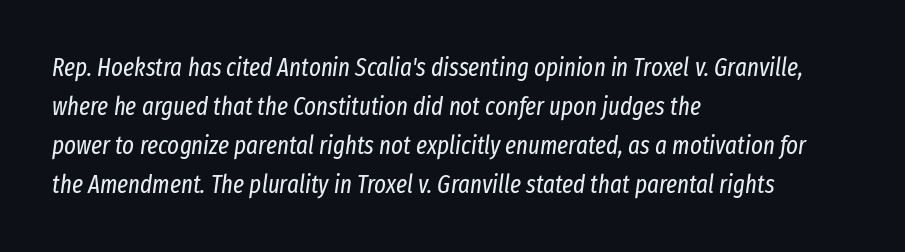
{"italic": "yes", "lean": "right", "slant_degrees": 8, "bold": "no", "underline": "no", "align": "left", "line_spacing": "normal", "line_spacing_ratio": 1.56, "letter_spacing": "normal", "letter_spacing_em": 0.0, "glyph_px": 25}
